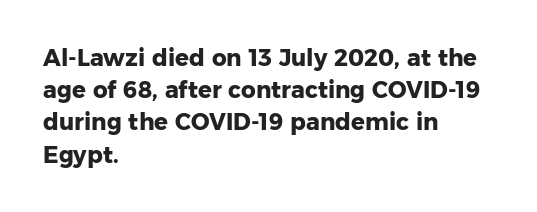
{"italic": "no", "bold": "yes", "underline": "no", "align": "left", "line_spacing": "normal", "line_spacing_ratio": 1.4, "letter_spacing": "normal", "letter_spacing_em": 0.0, "glyph_px": 23}
